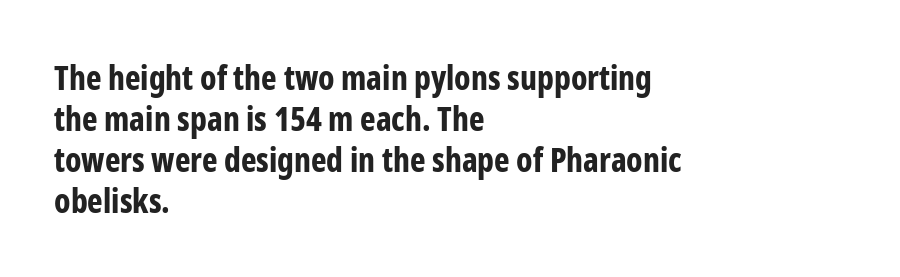
{"serif": "no", "italic": "no", "bold": "yes", "weight": "bold", "width": "condensed", "stroke_contrast": "low", "x_height": "medium", "monospaced": "no", "underline": "no", "align": "left", "line_spacing_ratio": 1.24, "letter_spacing": "normal", "letter_spacing_em": 0.0, "glyph_px": 33}
